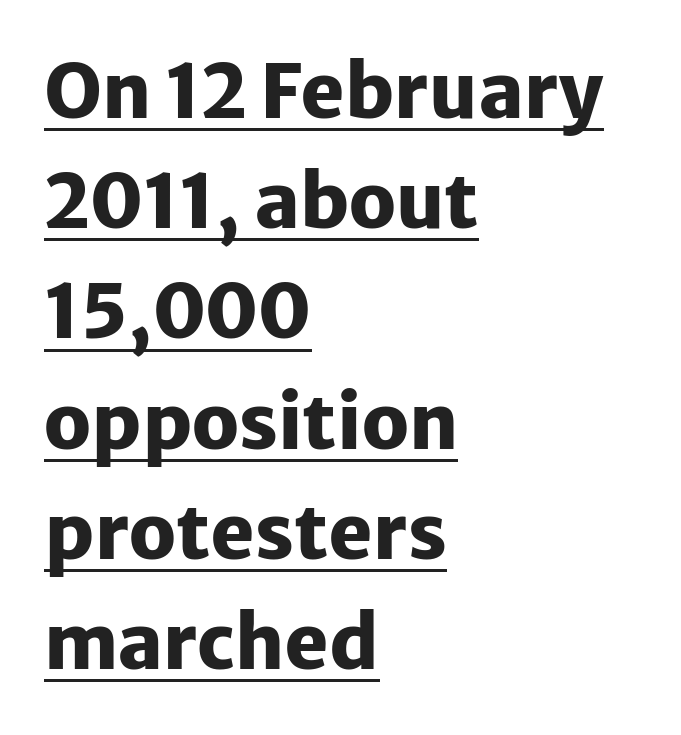
{"serif": "no", "italic": "no", "bold": "yes", "weight": "heavy", "width": "normal", "stroke_contrast": "low", "x_height": "medium", "monospaced": "no", "underline": "yes", "align": "left", "line_spacing": "normal", "line_spacing_ratio": 1.47, "letter_spacing": "normal", "letter_spacing_em": 0.0, "glyph_px": 75}
